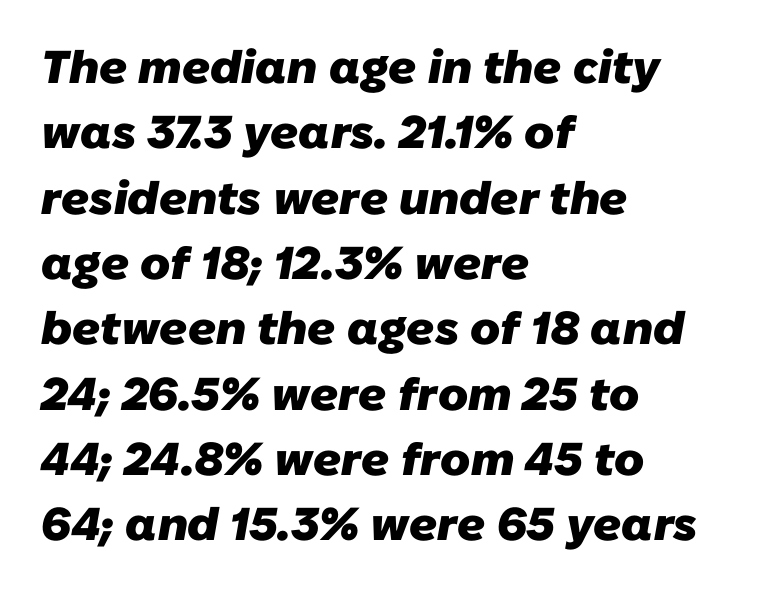
Q: Is the text bold? A: Yes.
Q: Is the typeface a serif or a sans-serif typeface? A: Sans-serif.
Q: Is the text underlined? A: No.
Q: How is the paragraph aligned? A: Left-aligned.
Q: Is the spacing between letters normal or unusually wide? A: Normal.
Q: Is the spacing between lines tight, normal or loose? A: Normal.
Q: Width (condensed, normal, or wide)? A: Normal.
Q: Stroke contrast? A: Low.
Q: x-height? A: Medium.
Q: Monospaced? A: No.
